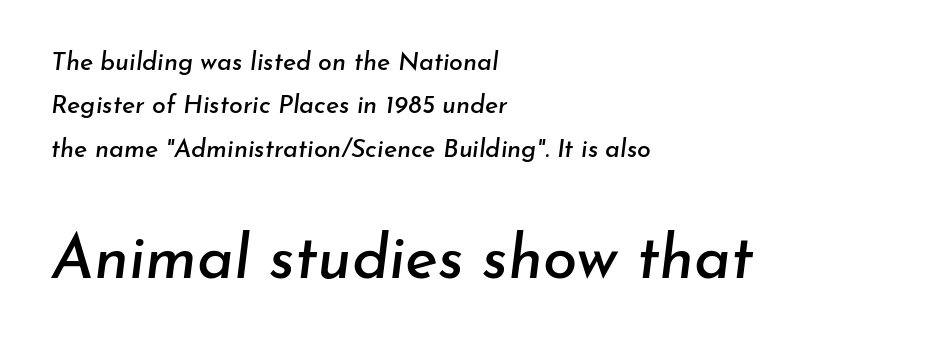
Q: Is the text italic (slanted)? A: Yes, it leans right by about 7 degrees.
Q: Is the text underlined? A: No.
Q: How is the paragraph aligned? A: Left-aligned.
Q: Is the spacing between letters normal or unusually wide? A: Normal.
Q: Which block of text is set in a larger size, the first (top) or the second (bottom)? A: The second (bottom) one.
Q: Width (condensed, normal, or wide)? A: Normal.
Q: Stroke contrast? A: Low.
Q: x-height? A: Small.
Q: Monospaced? A: No.
